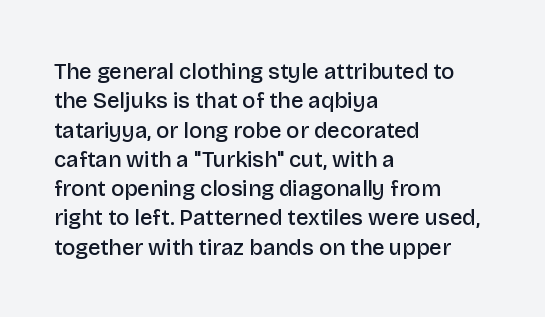
Unmarked baselines from the first word to the last. Does the copy run flush right? No — it runs flush left. Every stem runs plumb, perpendicular to the baseline. Each glyph is drawn with semibold strokes, heavier than normal yet not fully bold. The rendering keeps characters at their native spacing.
